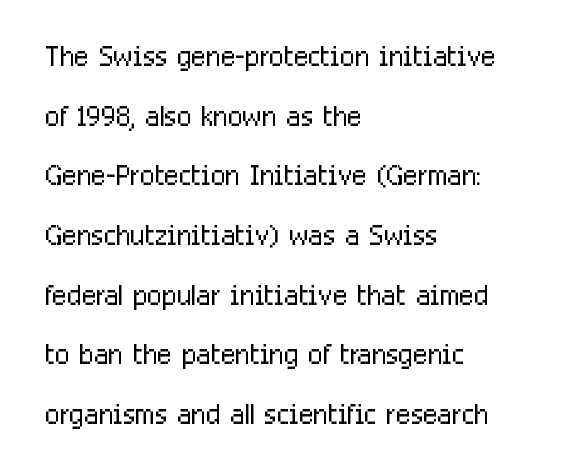
Q: Is the text bold? A: No.
Q: Is the text italic (slanted)? A: No, it is upright.
Q: Is the typeface a serif or a sans-serif typeface? A: Sans-serif.
Q: Is the text underlined? A: No.
Q: How is the paragraph aligned? A: Left-aligned.
Q: Is the spacing between letters normal or unusually wide? A: Normal.
Q: Is the spacing between lines tight, normal or loose? A: Normal.
Q: Width (condensed, normal, or wide)? A: Condensed.
Q: Stroke contrast? A: Low.
Q: x-height? A: Medium.
Q: Monospaced? A: No.
